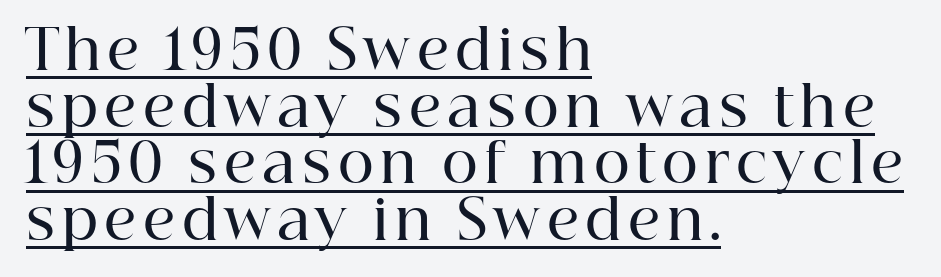
Q: Is the text bold? A: Semi-bold.
Q: Is the text italic (slanted)? A: No, it is upright.
Q: Is the typeface a serif or a sans-serif typeface? A: Serif.
Q: Is the text underlined? A: Yes.
Q: How is the paragraph aligned? A: Left-aligned.
Q: Is the spacing between lines tight, normal or loose? A: Tight.
Q: Width (condensed, normal, or wide)? A: Normal.
Q: Stroke contrast? A: High.
Q: x-height? A: Medium.
Q: Monospaced? A: No.
